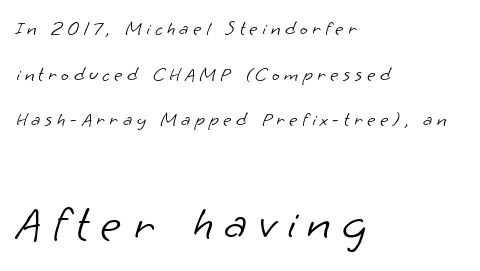
Q: Is the text bold? A: No.
Q: Is the typeface a serif or a sans-serif typeface? A: Sans-serif.
Q: Is the text underlined? A: No.
Q: How is the paragraph aligned? A: Left-aligned.
Q: Is the spacing between letters normal or unusually wide? A: Unusually wide.
Q: Is the spacing between lines tight, normal or loose? A: Loose.
Q: Which block of text is set in a larger size, the first (top) or the second (bottom)? A: The second (bottom) one.
Q: Width (condensed, normal, or wide)? A: Normal.
Q: Stroke contrast? A: Low.
Q: x-height? A: Small.
Q: Monospaced? A: No.
